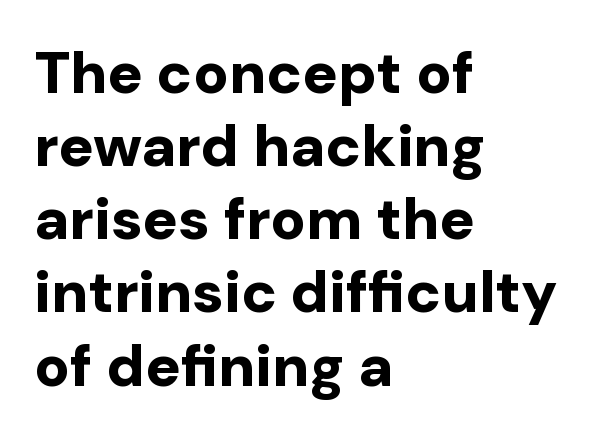
{"serif": "no", "italic": "no", "bold": "yes", "weight": "bold", "width": "normal", "stroke_contrast": "low", "x_height": "medium", "monospaced": "no", "underline": "no", "align": "left", "line_spacing_ratio": 1.24, "letter_spacing": "normal", "letter_spacing_em": 0.0, "glyph_px": 59}
